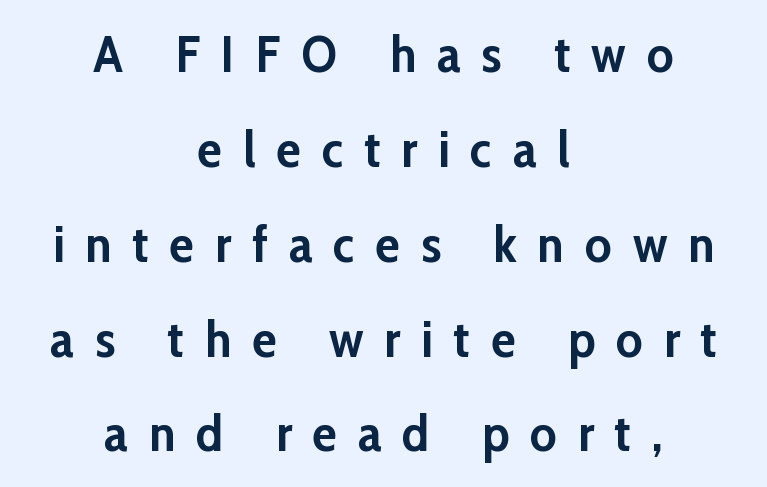
{"serif": "no", "italic": "no", "bold": "yes", "weight": "semibold", "width": "normal", "stroke_contrast": "low", "x_height": "medium", "monospaced": "no", "underline": "no", "align": "center", "line_spacing_ratio": 1.86, "letter_spacing": "wide", "letter_spacing_em": 0.41, "glyph_px": 51}
